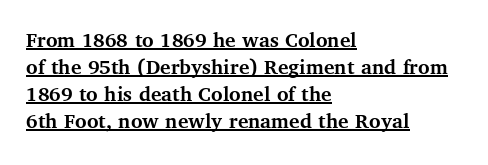
Q: Is the text bold? A: Yes.
Q: Is the text italic (slanted)? A: No, it is upright.
Q: Is the text underlined? A: Yes.
Q: How is the paragraph aligned? A: Left-aligned.
Q: Is the spacing between letters normal or unusually wide? A: Normal.
